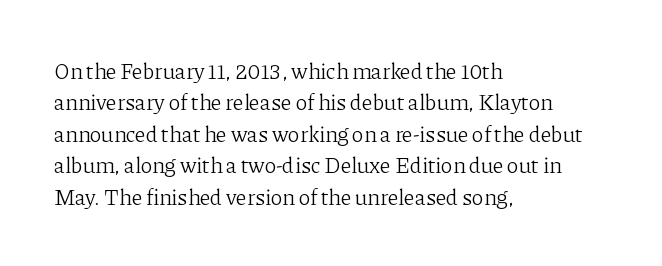
{"italic": "no", "bold": "no", "underline": "no", "align": "left", "line_spacing": "normal", "line_spacing_ratio": 1.43, "letter_spacing": "normal", "letter_spacing_em": 0.0, "glyph_px": 22}
